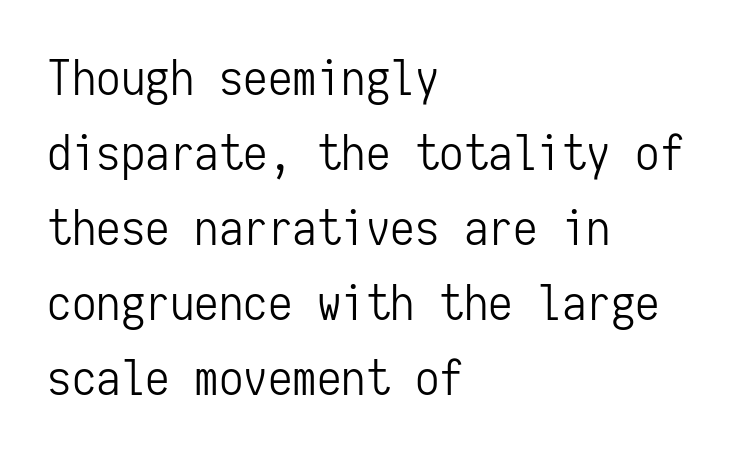
Q: Is the text bold? A: No.
Q: Is the text italic (slanted)? A: No, it is upright.
Q: Is the typeface a serif or a sans-serif typeface? A: Sans-serif.
Q: Is the text underlined? A: No.
Q: How is the paragraph aligned? A: Left-aligned.
Q: Is the spacing between letters normal or unusually wide? A: Normal.
Q: Is the spacing between lines tight, normal or loose? A: Normal.
Q: Width (condensed, normal, or wide)? A: Condensed.
Q: Stroke contrast? A: Low.
Q: x-height? A: Medium.
Q: Monospaced? A: Yes.
